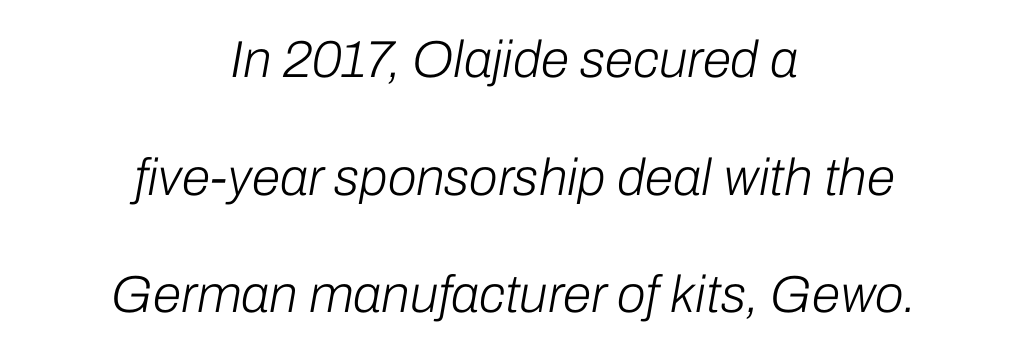
The rendering keeps characters at their native spacing. Note the varied advance widths — an 'i' is clearly narrower than an 'm'. Alignment: centered. Plain, unruled lines of type.
